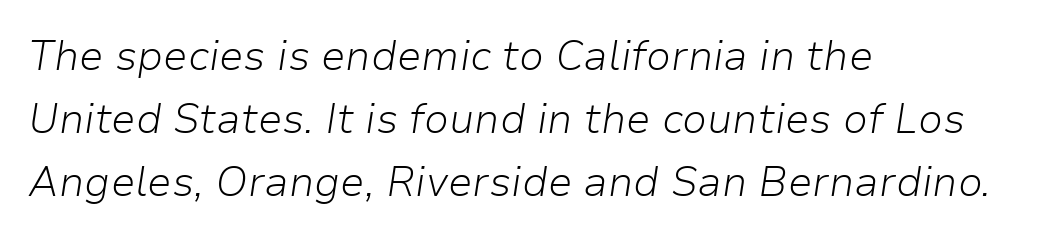
{"italic": "yes", "lean": "right", "slant_degrees": 9, "bold": "no", "weight": "light", "width": "normal", "stroke_contrast": "low", "x_height": "medium", "monospaced": "no", "underline": "no", "align": "left", "line_spacing": "normal", "line_spacing_ratio": 1.54, "letter_spacing": "normal", "letter_spacing_em": 0.0, "glyph_px": 41}
